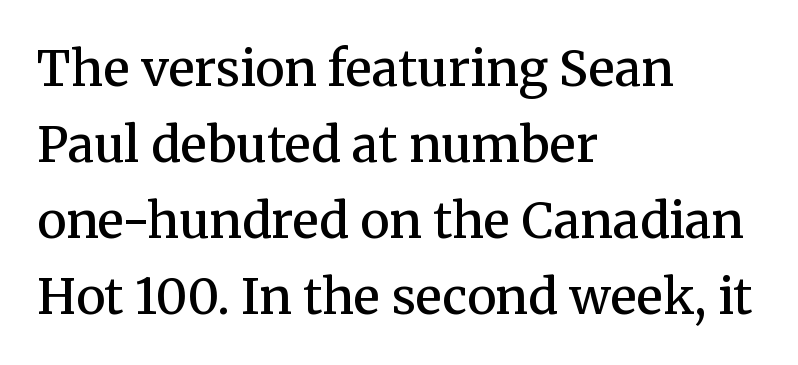
{"serif": "yes", "italic": "no", "bold": "semi", "weight": "semibold", "width": "normal", "stroke_contrast": "medium", "x_height": "medium", "monospaced": "no", "underline": "no", "align": "left", "line_spacing": "normal", "line_spacing_ratio": 1.55, "letter_spacing": "normal", "letter_spacing_em": 0.0, "glyph_px": 49}
